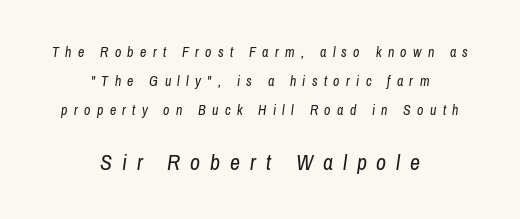
The image shows 22 px text type, italic (leaning right); set centered, loose line spacing (2.07x), unusually wide letter spacing (+0.45 em), not underlined; the second (bottom) block is 1.57x larger.
